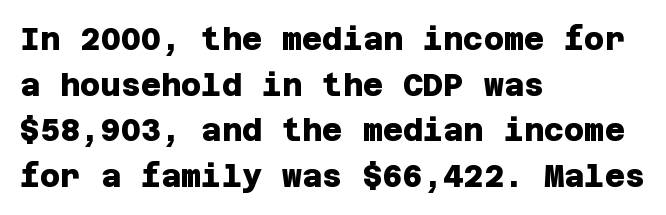
Typographic density is high because the face is bold. Caption: standard tracking, unaltered. Clear beneath every line of the passage. A classic flush-left, rag-right setting is used for this passage. Whoever set this chose a conventional vertical rhythm.
